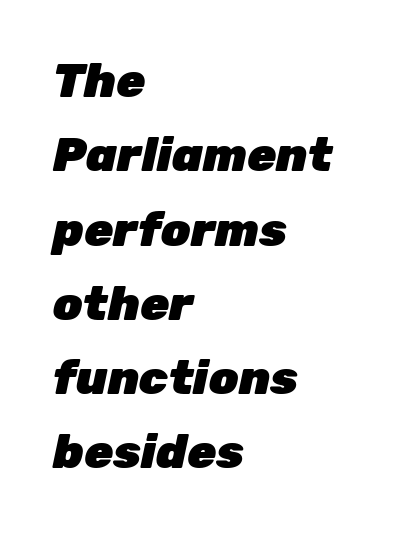
Q: Is the text bold? A: Yes.
Q: Is the text italic (slanted)? A: Yes, it leans right by about 12 degrees.
Q: Is the text underlined? A: No.
Q: How is the paragraph aligned? A: Left-aligned.
Q: Is the spacing between letters normal or unusually wide? A: Normal.
Q: Is the spacing between lines tight, normal or loose? A: Normal.
Q: Width (condensed, normal, or wide)? A: Normal.
Q: Stroke contrast? A: Low.
Q: x-height? A: Medium.
Q: Monospaced? A: No.
